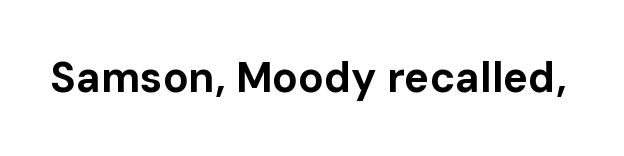
Clear beneath every line of the passage. What kind of face is this? One without serifs — a sans. Is the type bold? Yes — the strokes are clearly thick and heavy. Think of a printed novel: that variable character pitch is what you see here. The specimen reads as upright at a glance.
